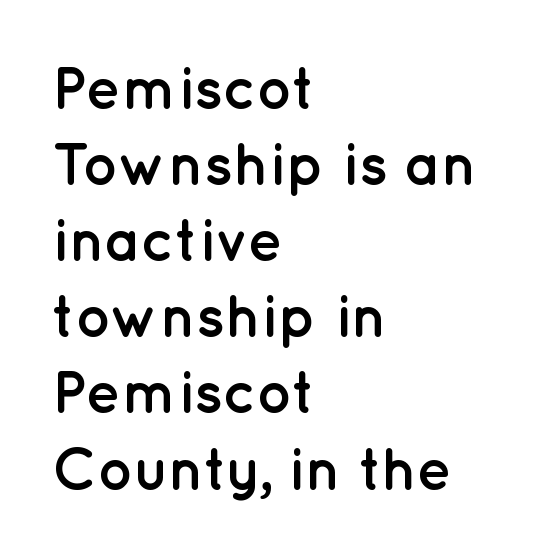
Q: Is the text bold? A: Yes.
Q: Is the text italic (slanted)? A: No, it is upright.
Q: Is the typeface a serif or a sans-serif typeface? A: Sans-serif.
Q: Is the text underlined? A: No.
Q: How is the paragraph aligned? A: Left-aligned.
Q: Is the spacing between letters normal or unusually wide? A: Normal.
Q: Is the spacing between lines tight, normal or loose? A: Normal.
Q: Width (condensed, normal, or wide)? A: Normal.
Q: Stroke contrast? A: Low.
Q: x-height? A: Medium.
Q: Monospaced? A: No.
